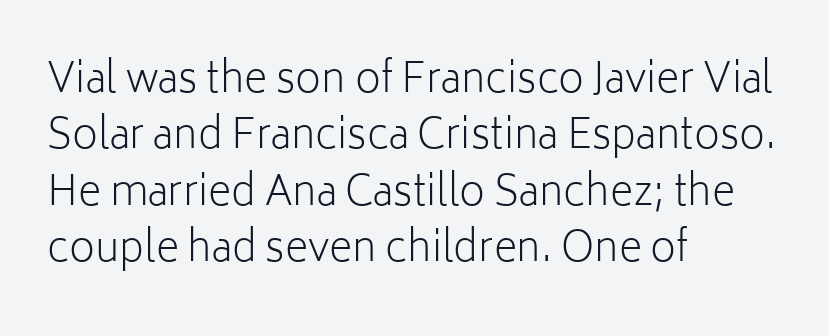
The image shows 40 px light sans-serif type, upright; set left-aligned, normal line spacing (1.41x), normal letter spacing, not underlined; low stroke contrast and a medium x-height.
